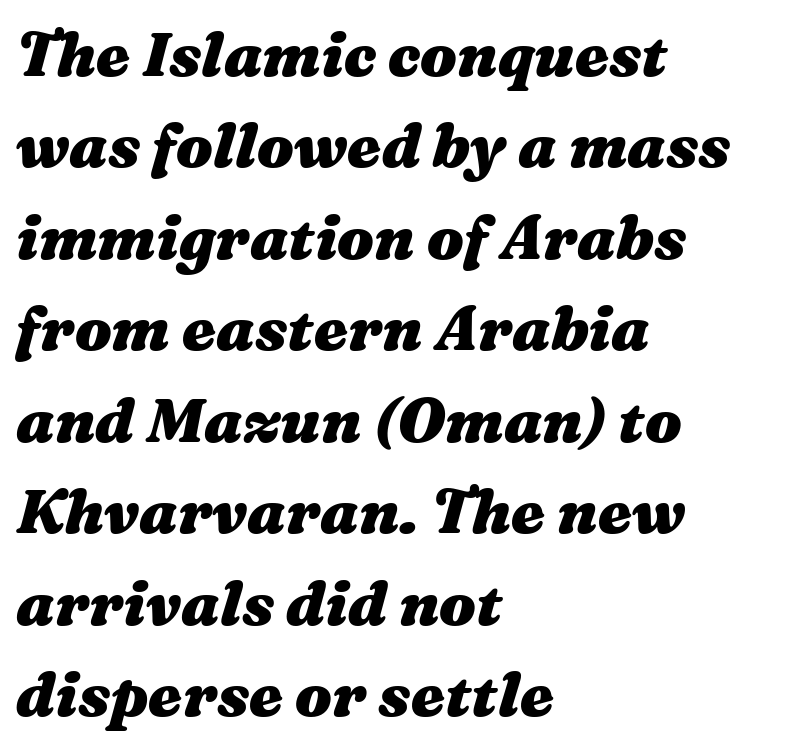
The image shows 61 px heavy, wide type, italic (leaning right); set left-aligned, normal line spacing (1.5x), normal letter spacing, not underlined; medium stroke contrast and a medium x-height.
